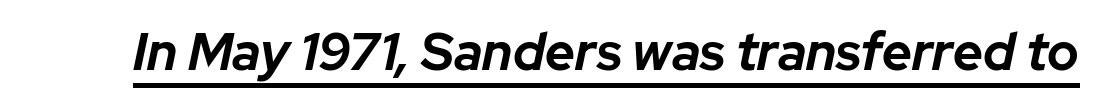
The image shows 52 px bold type, italic (leaning right); set normal letter spacing, underlined; low stroke contrast and a medium x-height.
